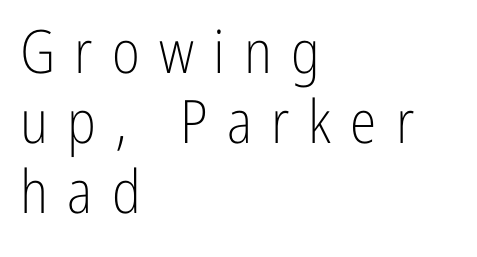
{"serif": "no", "italic": "no", "bold": "no", "weight": "light", "width": "condensed", "stroke_contrast": "low", "x_height": "medium", "monospaced": "no", "underline": "no", "align": "left", "line_spacing_ratio": 1.17, "letter_spacing": "wide", "letter_spacing_em": 0.32, "glyph_px": 60}
